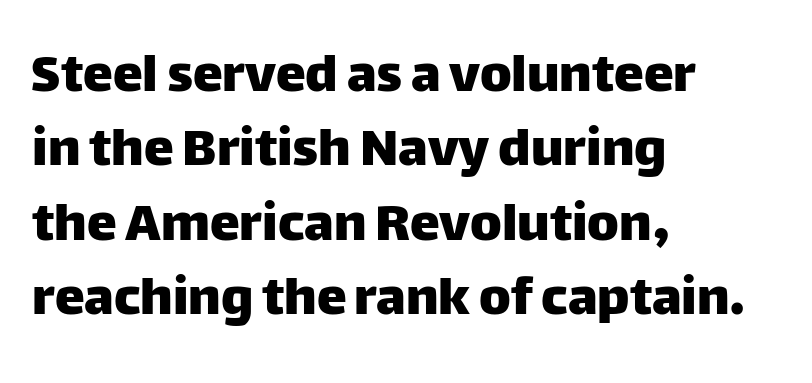
The image shows 60 px sans-serif type, upright; set left-aligned, line spacing 1.24x, normal letter spacing, not underlined; low stroke contrast and a large x-height.
